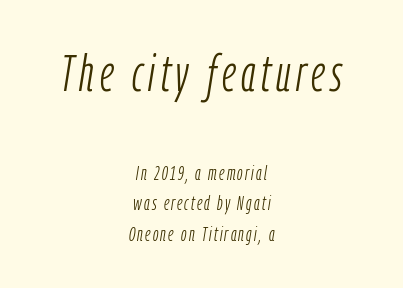
Q: Is the text bold? A: No.
Q: Is the text italic (slanted)? A: Yes, it leans right by about 9 degrees.
Q: Is the text underlined? A: No.
Q: How is the paragraph aligned? A: Centered.
Q: Is the spacing between lines tight, normal or loose? A: Normal.
Q: Which block of text is set in a larger size, the first (top) or the second (bottom)? A: The first (top) one.
Q: Width (condensed, normal, or wide)? A: Condensed.
Q: Stroke contrast? A: Low.
Q: x-height? A: Medium.
Q: Monospaced? A: No.
